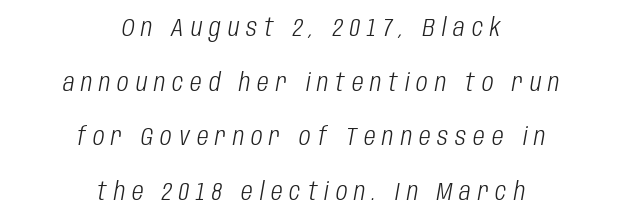
Characters are canted at an angle relative to the baseline's perpendicular. The line texture is sparse and dotted thanks to wide tracking. Letters rest on an invisible, unmarked baseline. No heavy texture on the line: the type isn't bold.
